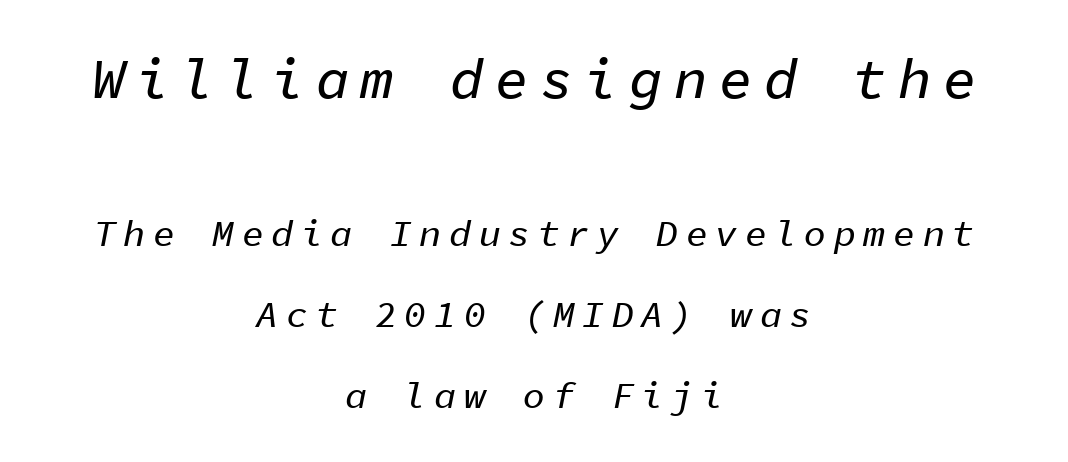
The image shows 56 px text type, italic (leaning right), monospaced; set centered, loose line spacing (2.19x), unusually wide letter spacing (+0.2 em), not underlined; the first (top) block is 1.51x larger; low stroke contrast and a medium x-height.
